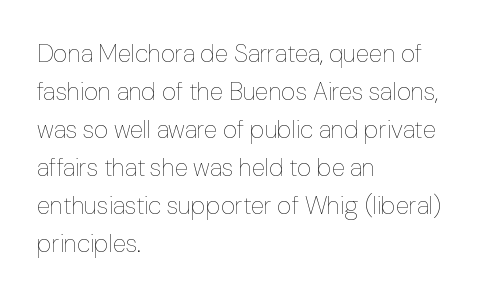
The image shows 25 px text type, upright; set left-aligned, normal line spacing (1.52x), normal letter spacing, not underlined.
